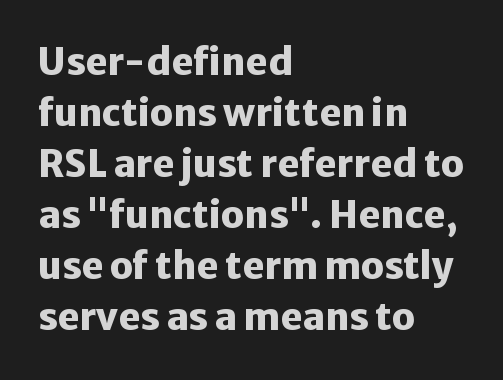
The image shows 37 px heavy sans-serif type, upright; set left-aligned, normal line spacing (1.38x), normal letter spacing, not underlined; low stroke contrast and a medium x-height.
